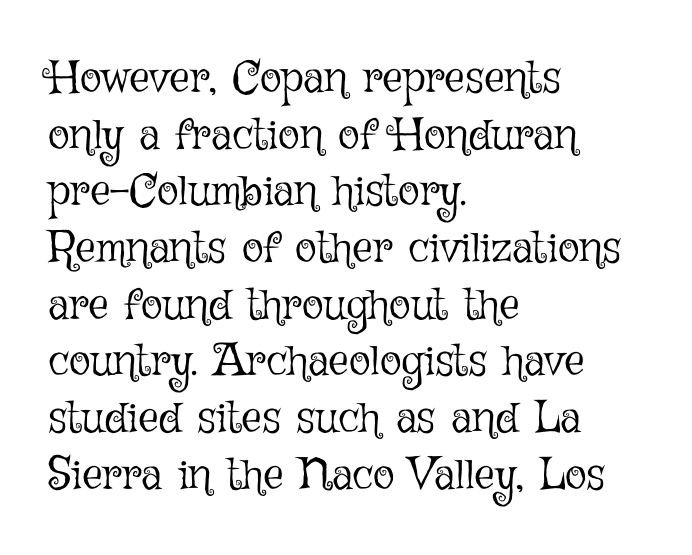
The image shows 45 px light type, upright; set left-aligned, normal line spacing (1.26x), normal letter spacing, not underlined; low stroke contrast and a medium x-height.
